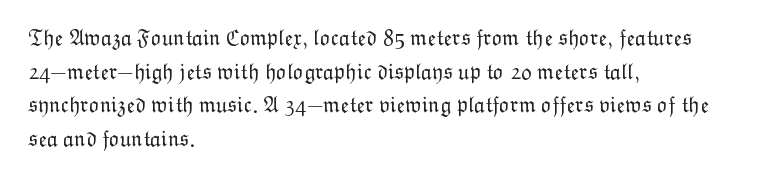
{"italic": "no", "bold": "no", "underline": "no", "align": "left", "line_spacing": "normal", "line_spacing_ratio": 1.53, "letter_spacing": "normal", "letter_spacing_em": 0.0, "glyph_px": 22}
